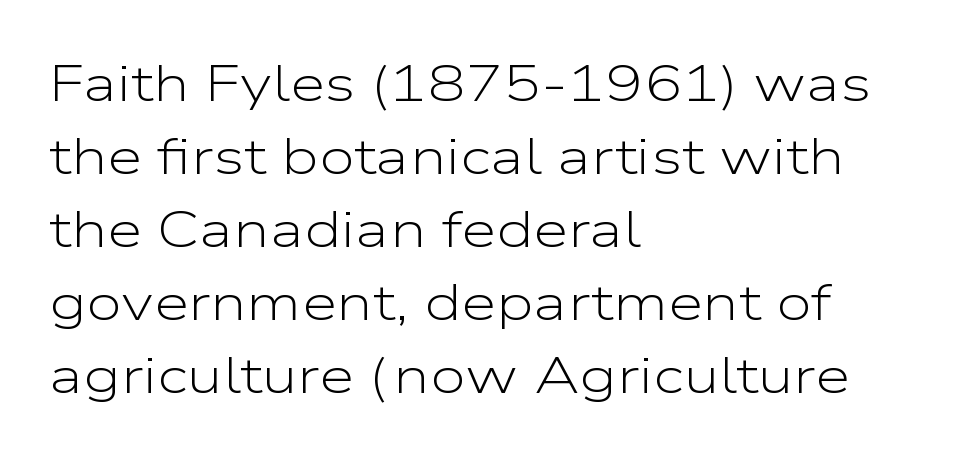
Proportional: the letters do not fall into vertical columns. You can tell from the bare stems that sans-serif type was used. How are the letters spaced? Ordinarily, with no added tracking. A classic flush-left, rag-right setting is used for this passage. Does the leading feel generous? No, just average. The strip under each line holds only bare page.
